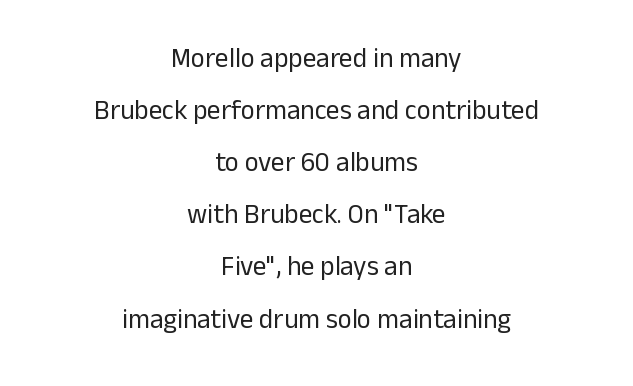
Q: Is the text bold? A: No.
Q: Is the text italic (slanted)? A: No, it is upright.
Q: Is the text underlined? A: No.
Q: How is the paragraph aligned? A: Centered.
Q: Is the spacing between letters normal or unusually wide? A: Normal.
Q: Is the spacing between lines tight, normal or loose? A: Loose.
